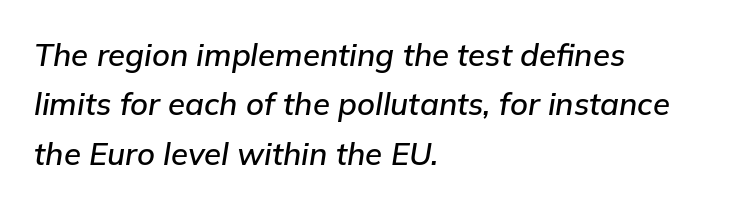
The image shows 31 px text type, italic (leaning right); set left-aligned, normal line spacing (1.59x), normal letter spacing, not underlined; low stroke contrast and a medium x-height.
